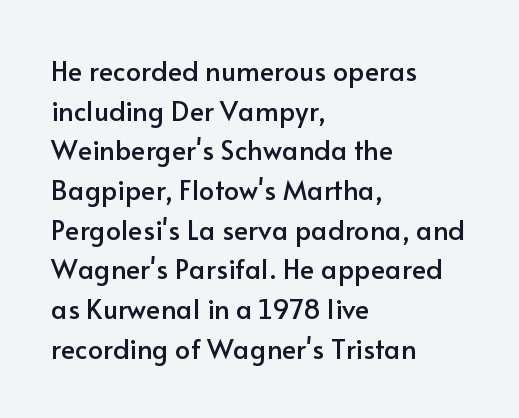
{"italic": "no", "underline": "no", "align": "left", "line_spacing": "normal", "line_spacing_ratio": 1.47, "letter_spacing": "normal", "letter_spacing_em": 0.0, "glyph_px": 27}
